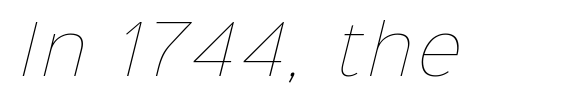
Q: Is the text bold? A: No.
Q: Is the text underlined? A: No.
Q: Width (condensed, normal, or wide)? A: Normal.
Q: Stroke contrast? A: Low.
Q: x-height? A: Medium.
Q: Monospaced? A: No.
